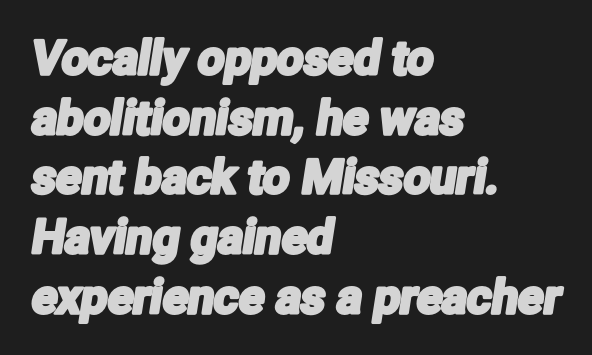
{"serif": "no", "width": "condensed", "stroke_contrast": "low", "x_height": "medium", "monospaced": "no", "underline": "no", "align": "left", "line_spacing": "normal", "line_spacing_ratio": 1.27, "letter_spacing": "normal", "letter_spacing_em": 0.0, "glyph_px": 47}
